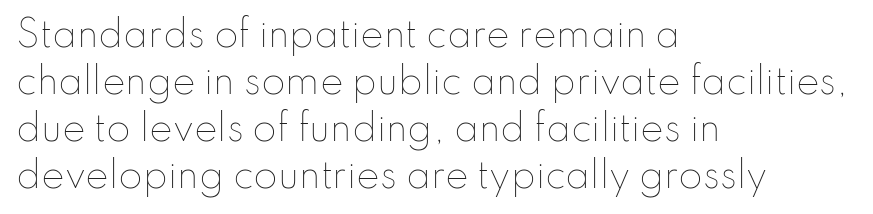
Q: Is the text bold? A: No.
Q: Is the text italic (slanted)? A: No, it is upright.
Q: Is the text underlined? A: No.
Q: How is the paragraph aligned? A: Left-aligned.
Q: Is the spacing between letters normal or unusually wide? A: Normal.
Q: Is the spacing between lines tight, normal or loose? A: Normal.
Q: Width (condensed, normal, or wide)? A: Normal.
Q: Stroke contrast? A: Low.
Q: x-height? A: Small.
Q: Monospaced? A: No.
